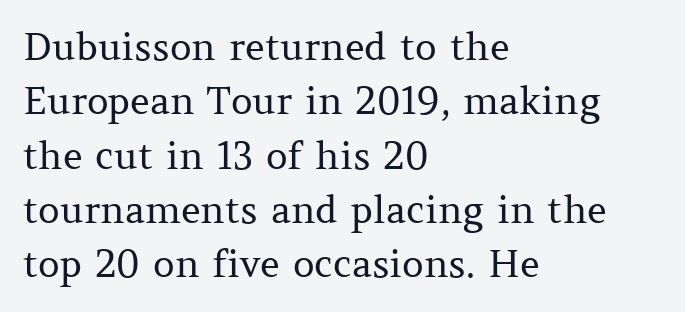
{"serif": "yes", "italic": "no", "bold": "no", "weight": "regular", "width": "normal", "stroke_contrast": "medium", "x_height": "medium", "monospaced": "no", "underline": "no", "align": "left", "line_spacing": "normal", "line_spacing_ratio": 1.43, "letter_spacing": "normal", "letter_spacing_em": 0.0, "glyph_px": 38}
